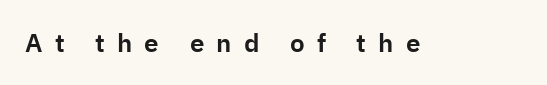
Descender tails drop into unmarked territory. Posture: straight, roman, zero tilt. Is the letter spacing exaggerated? Yes — the characters are pushed far apart.
